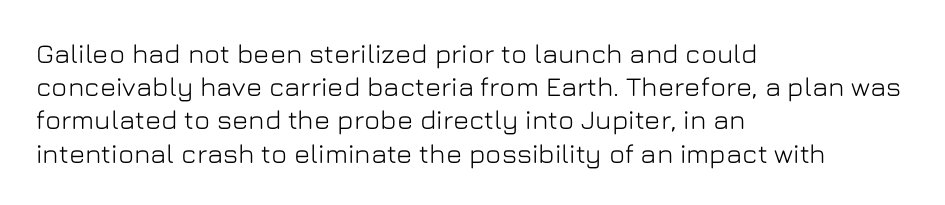
Q: Is the text italic (slanted)? A: No, it is upright.
Q: Is the text underlined? A: No.
Q: How is the paragraph aligned? A: Left-aligned.
Q: Is the spacing between letters normal or unusually wide? A: Normal.
